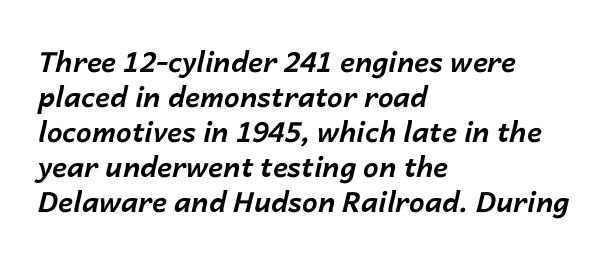
The image shows 28 px bold type, italic (leaning right); set left-aligned, normal line spacing (1.25x), normal letter spacing, not underlined; low stroke contrast and a medium x-height.
